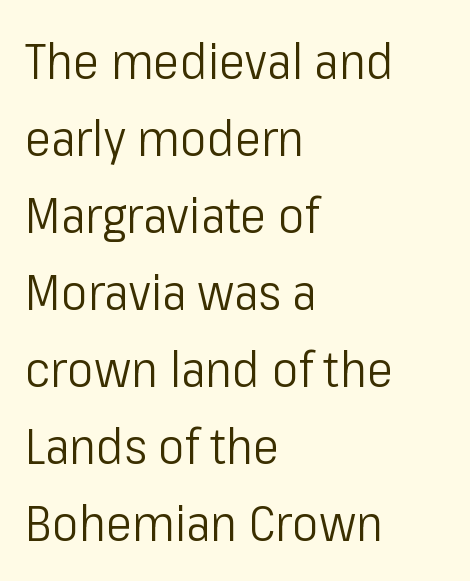
Each line starts at the same left margin while the right side varies. Baseline-to-baseline distance is the conventional proportion of letter height. Spacing verdict: proportional, widths tailored to each character. The zone under the glyphs is completely vacant. Short note: letters normally spaced.
